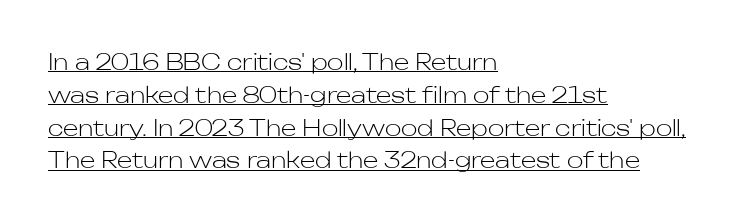
Like a heading marked for emphasis, these lines bear an underscore. Where is the straight margin? On the left. Honestly, the letter spacing is just normal — you wouldn't notice it. A typesetter would mark this as roman, not italic.
